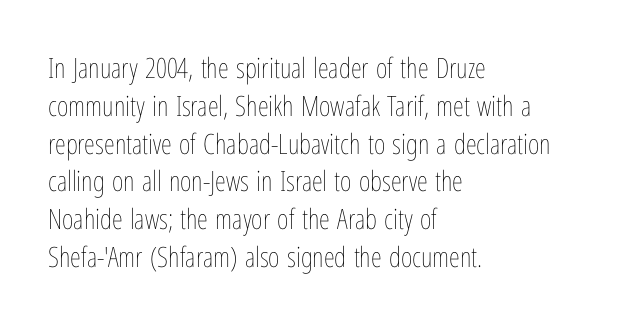
{"italic": "no", "bold": "no", "weight": "thin", "width": "condensed", "stroke_contrast": "low", "x_height": "medium", "monospaced": "no", "underline": "no", "align": "left", "line_spacing": "normal", "line_spacing_ratio": 1.35, "letter_spacing": "normal", "letter_spacing_em": 0.0, "glyph_px": 28}
